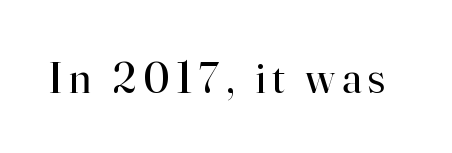
Q: Is the text bold? A: No.
Q: Is the text italic (slanted)? A: No, it is upright.
Q: Is the typeface a serif or a sans-serif typeface? A: Serif.
Q: Is the text underlined? A: No.
Q: Width (condensed, normal, or wide)? A: Normal.
Q: Stroke contrast? A: High.
Q: x-height? A: Small.
Q: Monospaced? A: No.
